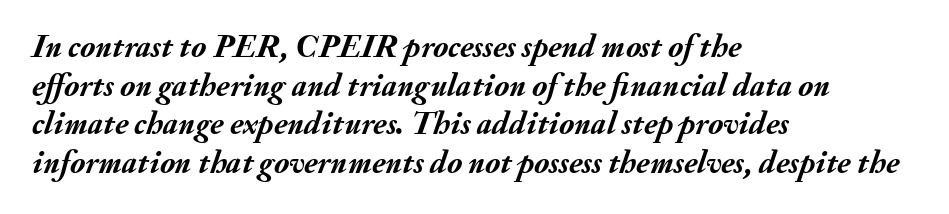
The image shows 32 px semibold type, italic (leaning right); set left-aligned, line spacing 1.21x, normal letter spacing, not underlined; medium stroke contrast and a small x-height.
